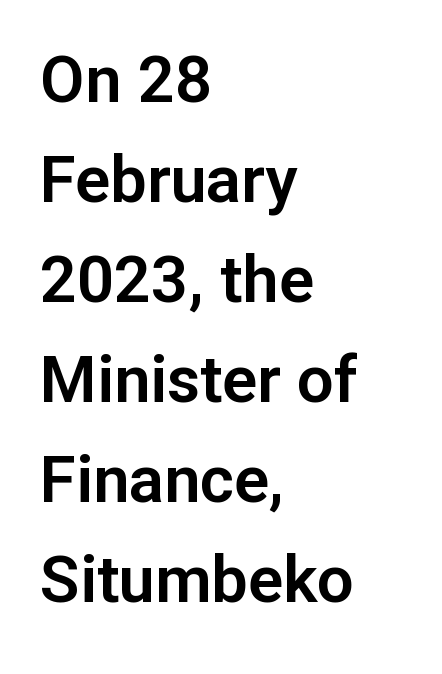
Q: Is the text italic (slanted)? A: No, it is upright.
Q: Is the typeface a serif or a sans-serif typeface? A: Sans-serif.
Q: Is the text underlined? A: No.
Q: How is the paragraph aligned? A: Left-aligned.
Q: Is the spacing between letters normal or unusually wide? A: Normal.
Q: Is the spacing between lines tight, normal or loose? A: Normal.
Q: Width (condensed, normal, or wide)? A: Normal.
Q: Stroke contrast? A: Low.
Q: x-height? A: Medium.
Q: Monospaced? A: No.
